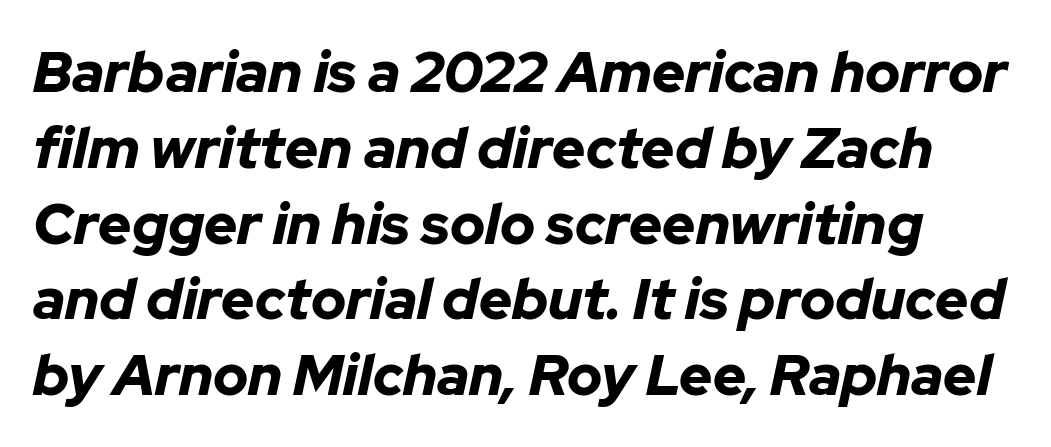
Q: Is the text bold? A: Yes.
Q: Is the text italic (slanted)? A: Yes, it leans right by about 12 degrees.
Q: Is the text underlined? A: No.
Q: Is the spacing between letters normal or unusually wide? A: Normal.
Q: Is the spacing between lines tight, normal or loose? A: Normal.
Q: Width (condensed, normal, or wide)? A: Normal.
Q: Stroke contrast? A: Low.
Q: x-height? A: Medium.
Q: Monospaced? A: No.
